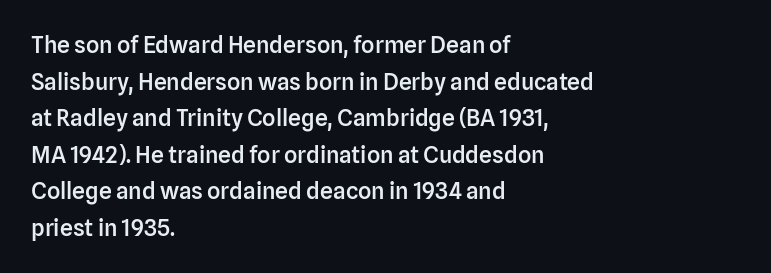
The type is set solid horizontally, with unmodified tracking. Visually the block forms a straight wall on the left and a jagged coastline on the right. Does the lettering tilt? It doesn't — this is upright. Baseline-to-baseline distance is the conventional proportion of letter height. Anything drawn beneath the words? Only blank space.
